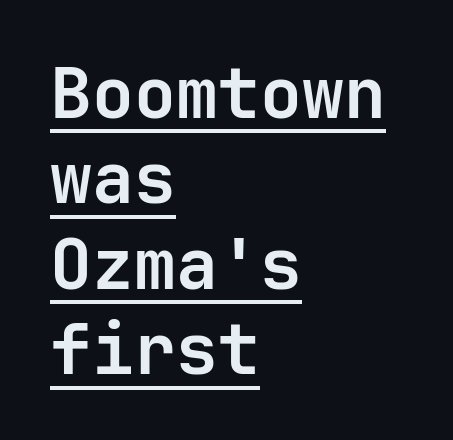
Q: Is the text bold? A: Yes.
Q: Is the text italic (slanted)? A: No, it is upright.
Q: Is the typeface a serif or a sans-serif typeface? A: Sans-serif.
Q: Is the text underlined? A: Yes.
Q: How is the paragraph aligned? A: Left-aligned.
Q: Is the spacing between letters normal or unusually wide? A: Normal.
Q: Width (condensed, normal, or wide)? A: Normal.
Q: Stroke contrast? A: Low.
Q: x-height? A: Medium.
